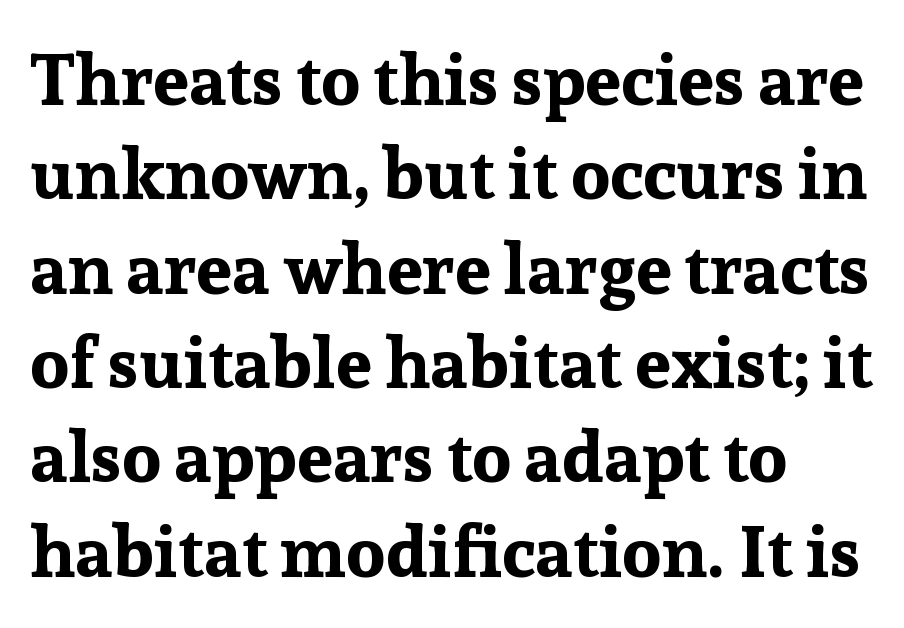
Reading down the column, the eye jumps a familiar distance to each next line. Think of a printed novel: that variable character pitch is what you see here. Summary of weight: heavy, a full bold. Inter-character spacing is left at the font's built-in metrics. This rendering features lettering with no underline. In CSS terms this would be text-align: left.
